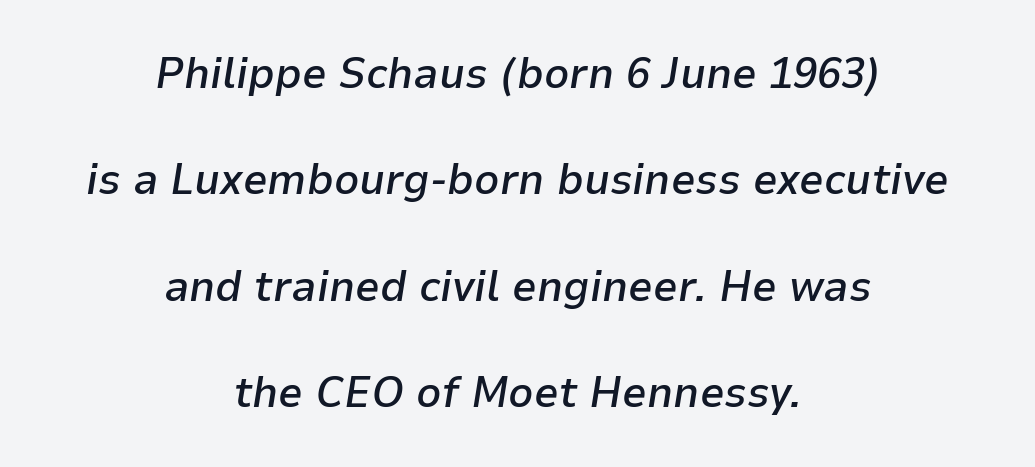
Q: Is the text bold? A: Semi-bold.
Q: Is the text italic (slanted)? A: Yes, it leans right by about 9 degrees.
Q: Is the text underlined? A: No.
Q: How is the paragraph aligned? A: Centered.
Q: Is the spacing between letters normal or unusually wide? A: Normal.
Q: Is the spacing between lines tight, normal or loose? A: Loose.
Q: Width (condensed, normal, or wide)? A: Normal.
Q: Stroke contrast? A: Low.
Q: x-height? A: Medium.
Q: Monospaced? A: No.
